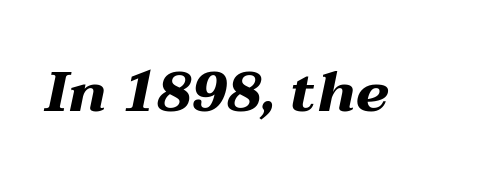
The image shows 56 px heavy, wide type, italic (leaning right); set normal letter spacing, not underlined; medium stroke contrast and a medium x-height.
